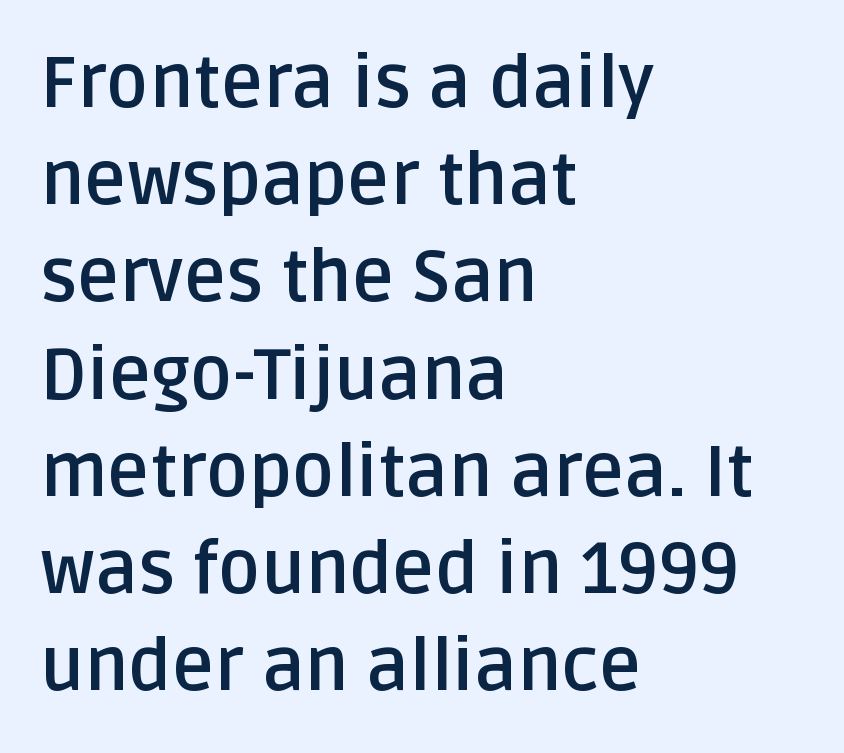
{"serif": "no", "italic": "no", "bold": "yes", "weight": "semibold", "width": "normal", "stroke_contrast": "low", "x_height": "large", "monospaced": "no", "underline": "no", "align": "left", "line_spacing": "normal", "line_spacing_ratio": 1.35, "letter_spacing": "normal", "letter_spacing_em": 0.0, "glyph_px": 72}
